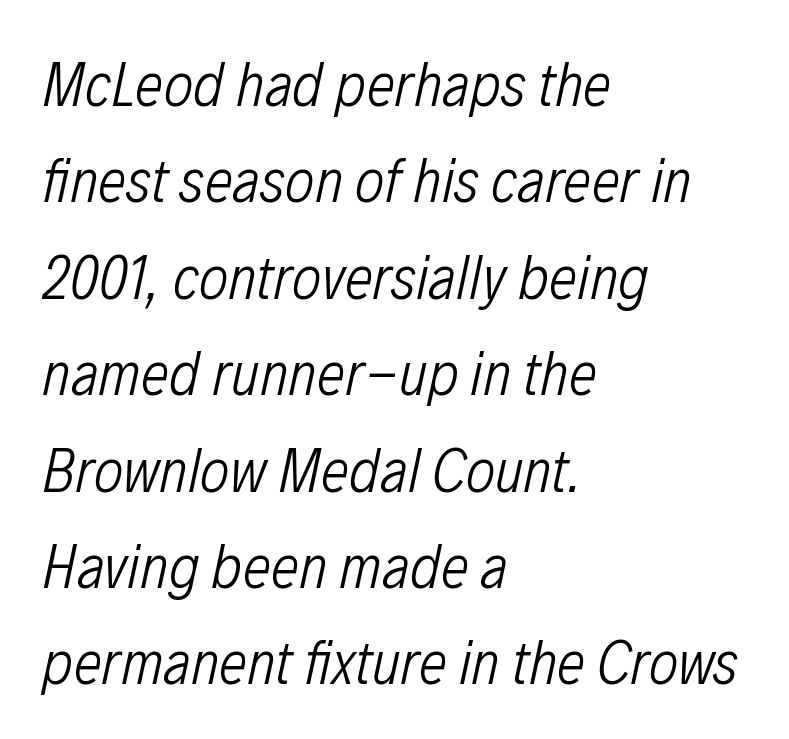
Q: Is the text bold? A: No.
Q: Is the text italic (slanted)? A: Yes, it leans right by about 12 degrees.
Q: Is the text underlined? A: No.
Q: How is the paragraph aligned? A: Left-aligned.
Q: Is the spacing between letters normal or unusually wide? A: Normal.
Q: Is the spacing between lines tight, normal or loose? A: Normal.
Q: Width (condensed, normal, or wide)? A: Condensed.
Q: Stroke contrast? A: Low.
Q: x-height? A: Medium.
Q: Monospaced? A: No.
